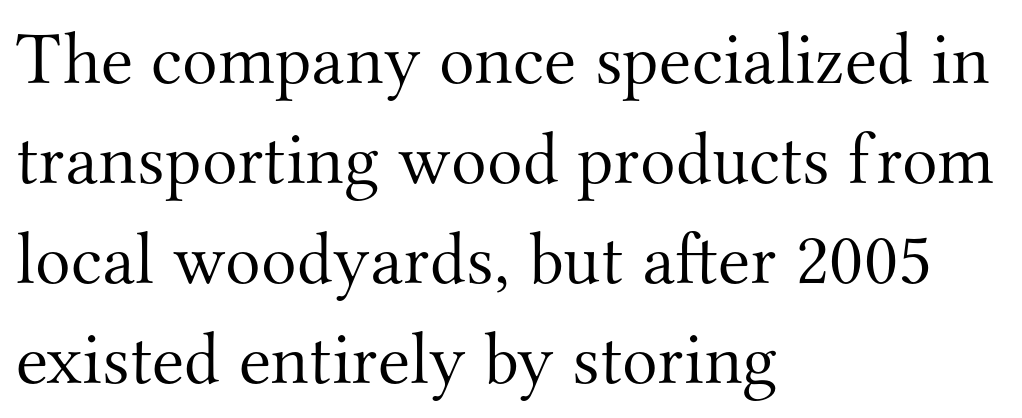
Q: Is the text bold? A: No.
Q: Is the text italic (slanted)? A: No, it is upright.
Q: Is the typeface a serif or a sans-serif typeface? A: Serif.
Q: Is the text underlined? A: No.
Q: How is the paragraph aligned? A: Left-aligned.
Q: Is the spacing between letters normal or unusually wide? A: Normal.
Q: Is the spacing between lines tight, normal or loose? A: Normal.
Q: Width (condensed, normal, or wide)? A: Normal.
Q: Stroke contrast? A: Medium.
Q: x-height? A: Small.
Q: Monospaced? A: No.
